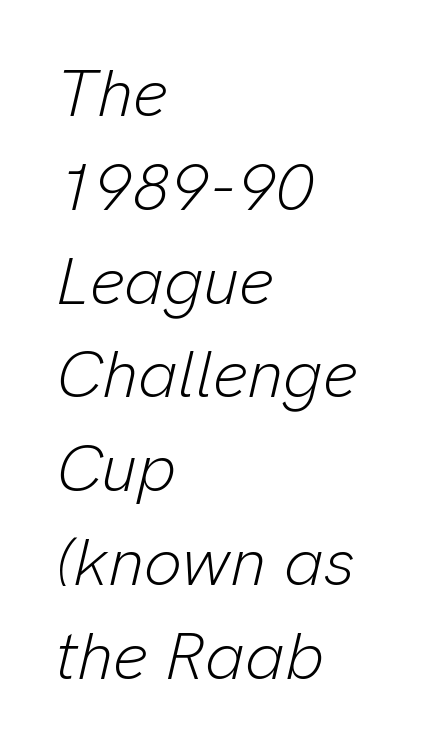
The image shows 67 px light type, italic (leaning right); set left-aligned, normal line spacing (1.4x), normal letter spacing, not underlined; low stroke contrast and a medium x-height.
